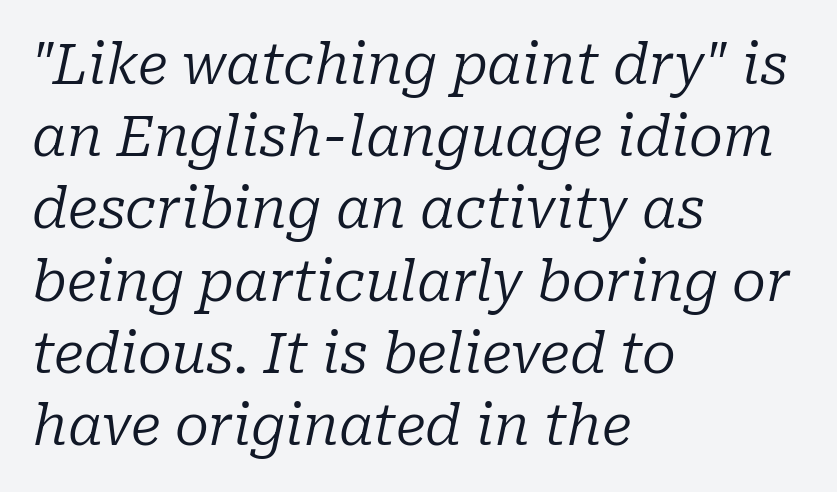
Q: Is the text bold? A: No.
Q: Is the text italic (slanted)? A: Yes, it leans right by about 10 degrees.
Q: Is the typeface a serif or a sans-serif typeface? A: Serif.
Q: Is the text underlined? A: No.
Q: How is the paragraph aligned? A: Left-aligned.
Q: Is the spacing between letters normal or unusually wide? A: Normal.
Q: Is the spacing between lines tight, normal or loose? A: Normal.
Q: Width (condensed, normal, or wide)? A: Normal.
Q: Stroke contrast? A: Low.
Q: x-height? A: Medium.
Q: Monospaced? A: No.
